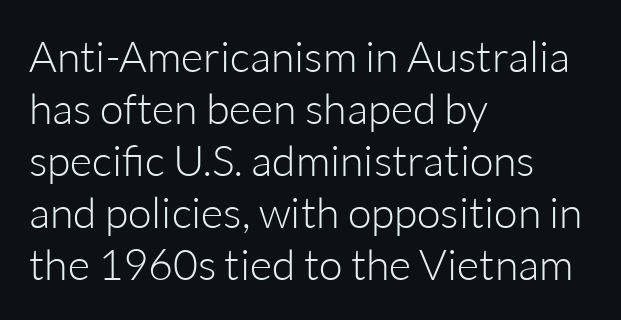
Q: Is the text bold? A: No.
Q: Is the text italic (slanted)? A: No, it is upright.
Q: Is the typeface a serif or a sans-serif typeface? A: Sans-serif.
Q: Is the text underlined? A: No.
Q: How is the paragraph aligned? A: Left-aligned.
Q: Is the spacing between letters normal or unusually wide? A: Normal.
Q: Width (condensed, normal, or wide)? A: Normal.
Q: Stroke contrast? A: Low.
Q: x-height? A: Medium.
Q: Monospaced? A: No.
